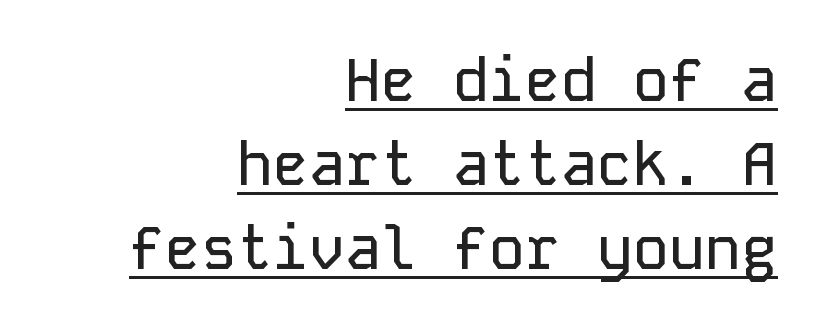
The typeface chosen for these lines omits serifs. In CSS terms this would be text-align: right. Do the characters align in a grid? Yes, the font is monospaced. Regular leading. Standard letterfit; no display-style spreading of the glyphs. Compared with undecorated copy, this sample adds a rule below the words.
